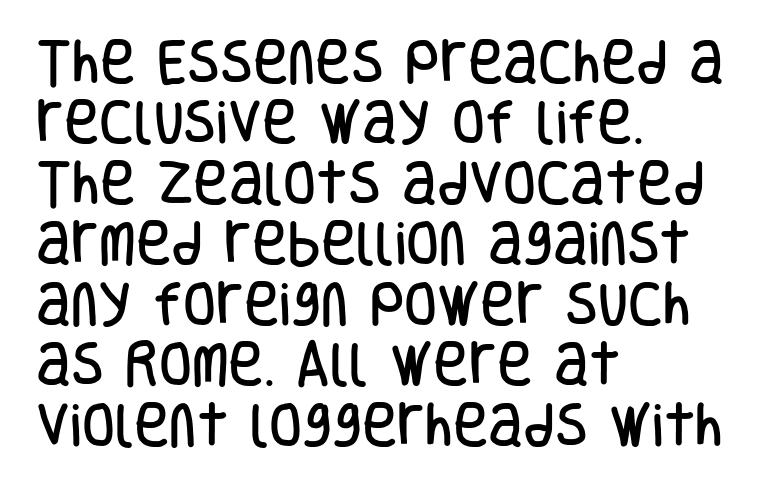
The image shows 48 px condensed sans-serif type, upright; set left-aligned, normal line spacing (1.26x), normal letter spacing, not underlined; low stroke contrast and a large x-height.
